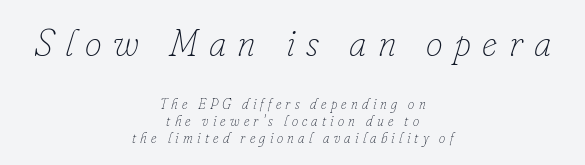
The image shows 38 px thin type, italic (leaning right); set centered, line spacing 1.22x, unusually wide letter spacing (+0.3 em), not underlined; the first (top) block is 2.71x larger; low stroke contrast and a small x-height.
